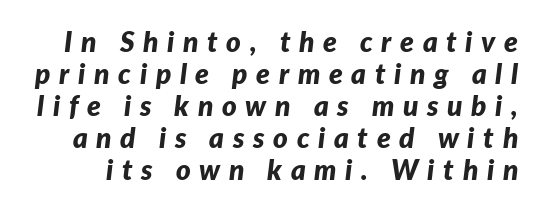
The image shows 28 px bold type, italic (leaning right); set tight line spacing (1.14x), unusually wide letter spacing (+0.31 em), not underlined; low stroke contrast and a medium x-height.
